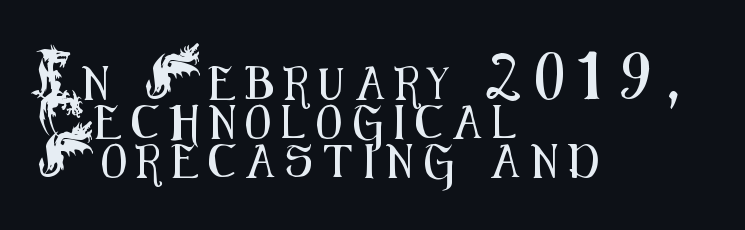
Words appear elongated and porous because spacing is wide. Underlining? Definitely not there. The face used here is proportionally spaced, like ordinary book or web type. The typeface chosen for these lines omits serifs. Reading down the block, your eye returns to a fixed left position each line. Is there any slant? The stems are plumb.
